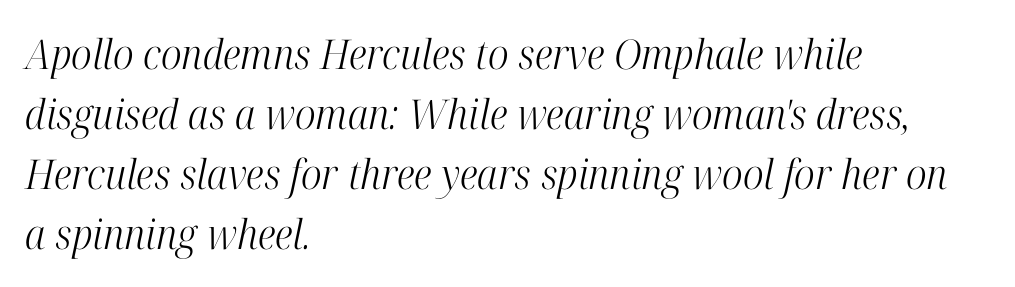
The space beneath each line is pristine and unruled. Varying glyph widths throughout — classic text-font behaviour. This sample is left-justified, so line endings fall wherever the words run out. Letters have the restrained weight of plain body copy at most.
